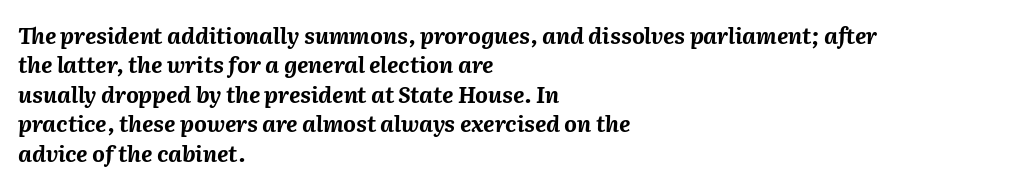
Q: Is the text bold? A: Yes.
Q: Is the text italic (slanted)? A: Yes, it leans right by about 2 degrees.
Q: Is the text underlined? A: No.
Q: How is the paragraph aligned? A: Left-aligned.
Q: Is the spacing between letters normal or unusually wide? A: Normal.
Q: Is the spacing between lines tight, normal or loose? A: Normal.
